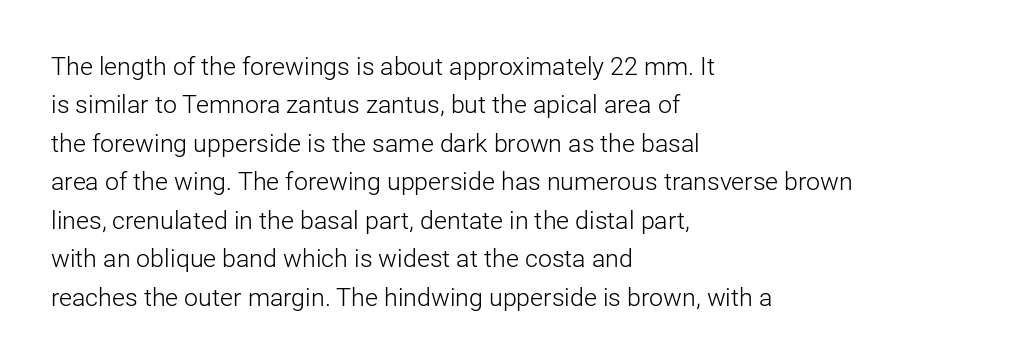
The image shows 25 px text type, upright; set left-aligned, normal line spacing (1.54x), normal letter spacing, not underlined.
